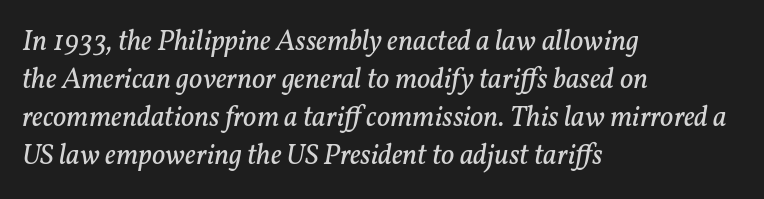
{"serif": "yes", "italic": "yes", "lean": "right", "slant_degrees": 11, "bold": "no", "weight": "regular", "width": "normal", "stroke_contrast": "low", "x_height": "medium", "monospaced": "no", "underline": "no", "align": "left", "line_spacing": "normal", "line_spacing_ratio": 1.31, "letter_spacing": "normal", "letter_spacing_em": 0.0, "glyph_px": 29}
